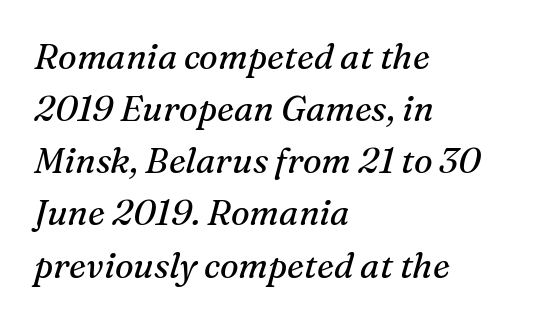
Does the type have serifs? Yes, each stem ends in a small foot. This block has exactly the height ordinary leading produces. Check the space under the baseline: it is left empty. Think of a printed novel: that variable character pitch is what you see here. The typesetter chose a ragged-right arrangement here. Designer's note — italics engaged.
